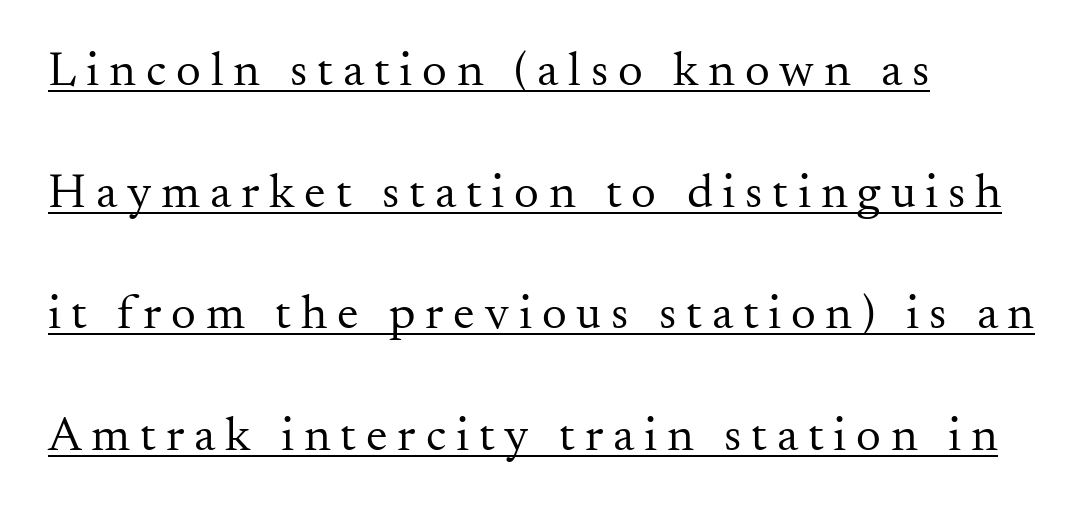
Q: Is the text bold? A: No.
Q: Is the text italic (slanted)? A: No, it is upright.
Q: Is the typeface a serif or a sans-serif typeface? A: Serif.
Q: Is the text underlined? A: Yes.
Q: How is the paragraph aligned? A: Left-aligned.
Q: Is the spacing between letters normal or unusually wide? A: Unusually wide.
Q: Is the spacing between lines tight, normal or loose? A: Loose.
Q: Width (condensed, normal, or wide)? A: Normal.
Q: Stroke contrast? A: Medium.
Q: x-height? A: Small.
Q: Monospaced? A: No.
